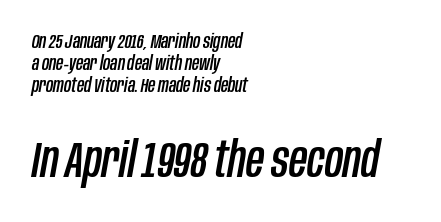
The image shows 50 px condensed type, italic (leaning right); set left-aligned, tight line spacing (1.09x), normal letter spacing, not underlined; the second (bottom) block is 2.5x larger; low stroke contrast and a large x-height.
